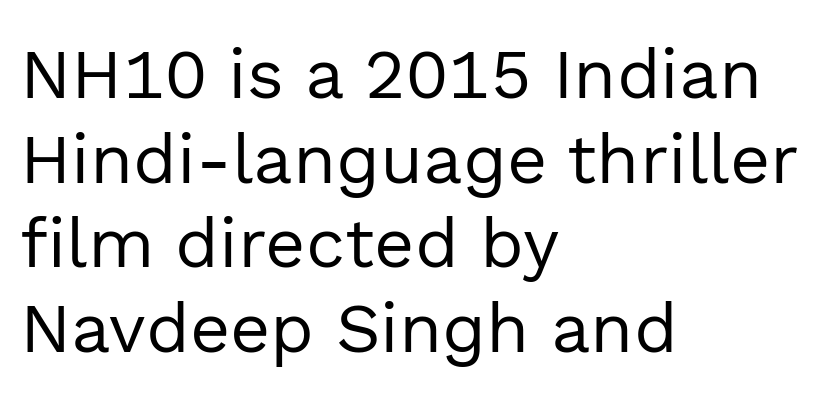
Is this a heavy cut? Hardly; it is regular or lighter. Upright lettering throughout. Check the space under the baseline: it is left empty. The characters display no serif detailing; their extremities are plain. Each letter keeps its own natural width here, so spacing adapts to shape.
